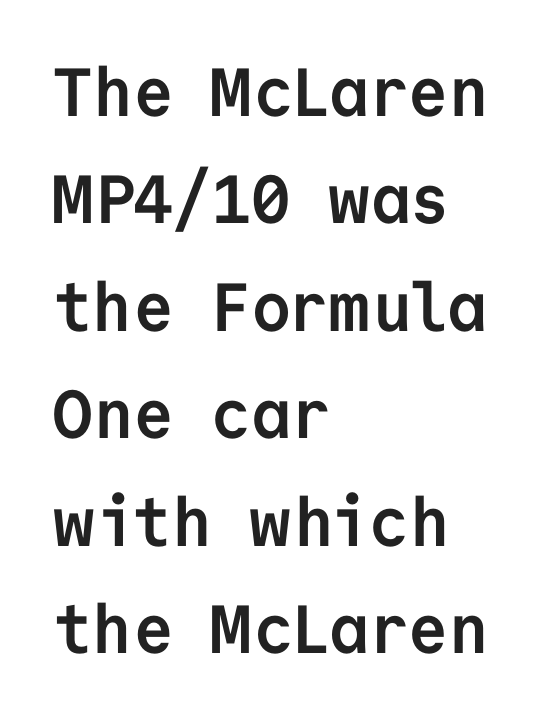
The image shows 68 px semibold sans-serif type, upright, monospaced; set left-aligned, normal line spacing (1.58x), normal letter spacing, not underlined; low stroke contrast and a medium x-height.
